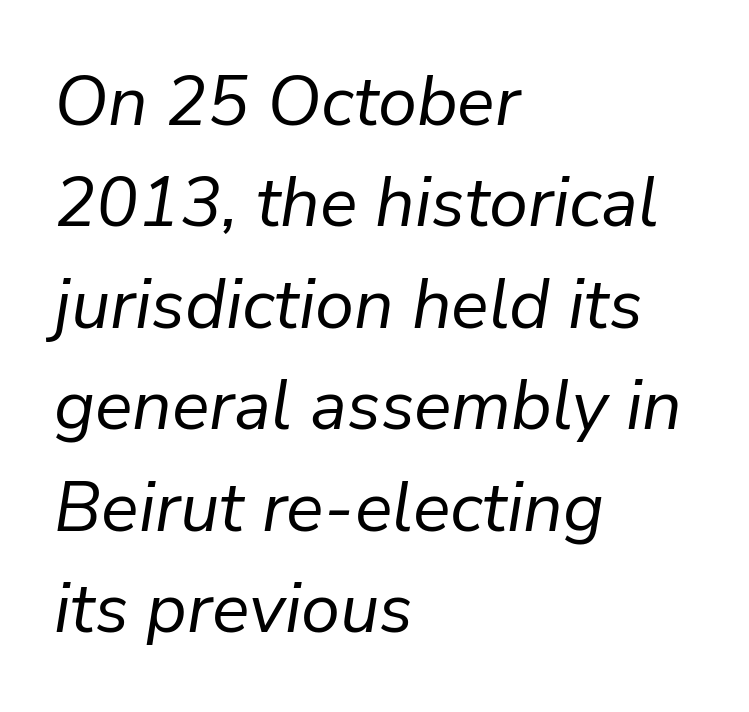
Q: Is the text bold? A: No.
Q: Is the text italic (slanted)? A: Yes, it leans right by about 9 degrees.
Q: Is the text underlined? A: No.
Q: How is the paragraph aligned? A: Left-aligned.
Q: Is the spacing between letters normal or unusually wide? A: Normal.
Q: Is the spacing between lines tight, normal or loose? A: Normal.
Q: Width (condensed, normal, or wide)? A: Normal.
Q: Stroke contrast? A: Low.
Q: x-height? A: Medium.
Q: Monospaced? A: No.
